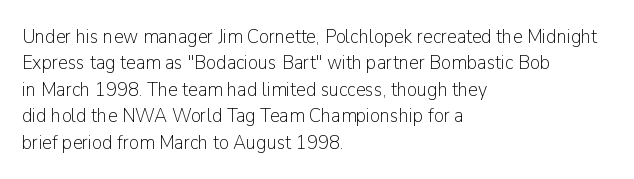
The image shows 20 px text type, upright; set left-aligned, normal line spacing (1.32x), normal letter spacing, not underlined.
